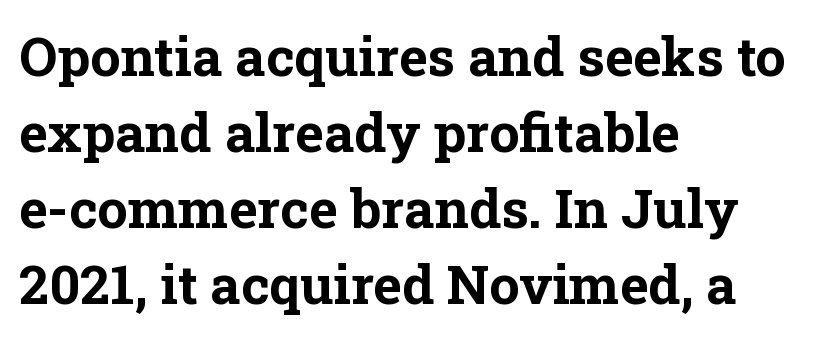
Q: Is the text bold? A: Yes.
Q: Is the text italic (slanted)? A: No, it is upright.
Q: Is the typeface a serif or a sans-serif typeface? A: Serif.
Q: Is the text underlined? A: No.
Q: How is the paragraph aligned? A: Left-aligned.
Q: Is the spacing between letters normal or unusually wide? A: Normal.
Q: Is the spacing between lines tight, normal or loose? A: Normal.
Q: Width (condensed, normal, or wide)? A: Normal.
Q: Stroke contrast? A: Low.
Q: x-height? A: Medium.
Q: Monospaced? A: No.
